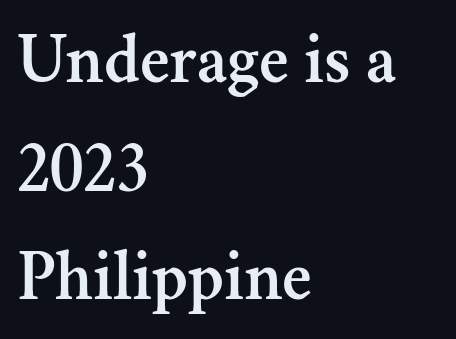
This sample keeps an unexceptional amount of space between lines. The paragraph has a hard left edge and a soft right edge. Proportional: the letters do not fall into vertical columns. Observe the ordinary spacing: letters are neighbours, not strangers. Just letters on the line, the space beneath them empty.
